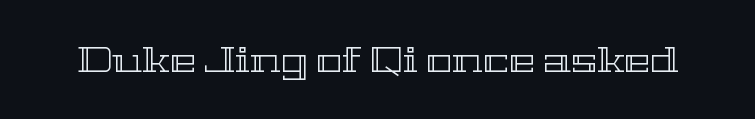
{"italic": "no", "width": "wide", "x_height": "medium", "monospaced": "no", "underline": "no", "letter_spacing": "normal", "letter_spacing_em": 0.0, "glyph_px": 35}
